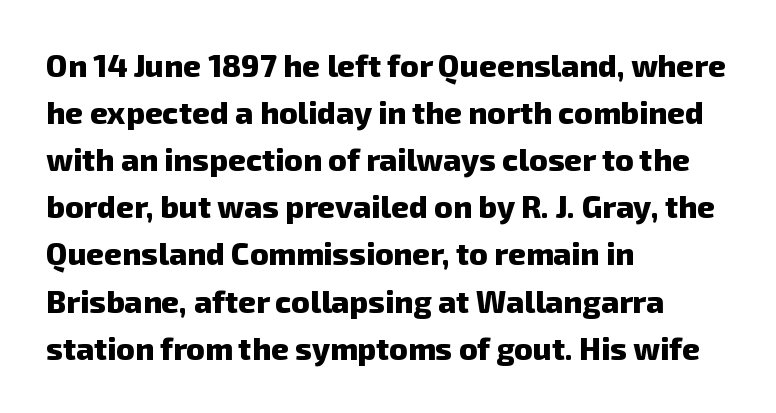
The image shows 31 px heavy sans-serif type; set left-aligned, normal line spacing (1.52x), normal letter spacing, not underlined; low stroke contrast and a medium x-height.
